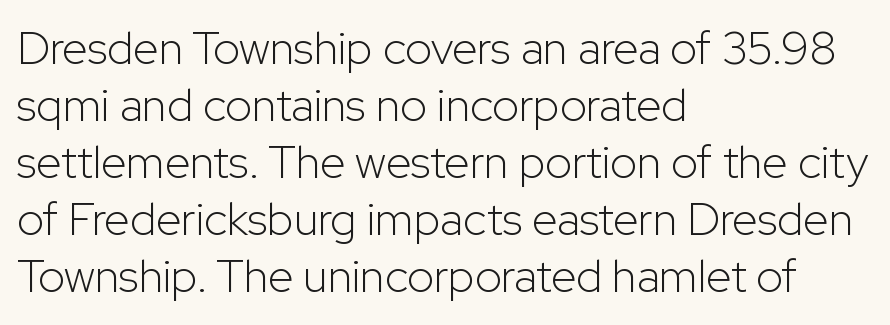
Q: Is the text bold? A: No.
Q: Is the text italic (slanted)? A: No, it is upright.
Q: Is the typeface a serif or a sans-serif typeface? A: Sans-serif.
Q: Is the text underlined? A: No.
Q: How is the paragraph aligned? A: Left-aligned.
Q: Is the spacing between letters normal or unusually wide? A: Normal.
Q: Width (condensed, normal, or wide)? A: Normal.
Q: Stroke contrast? A: Low.
Q: x-height? A: Medium.
Q: Monospaced? A: No.
